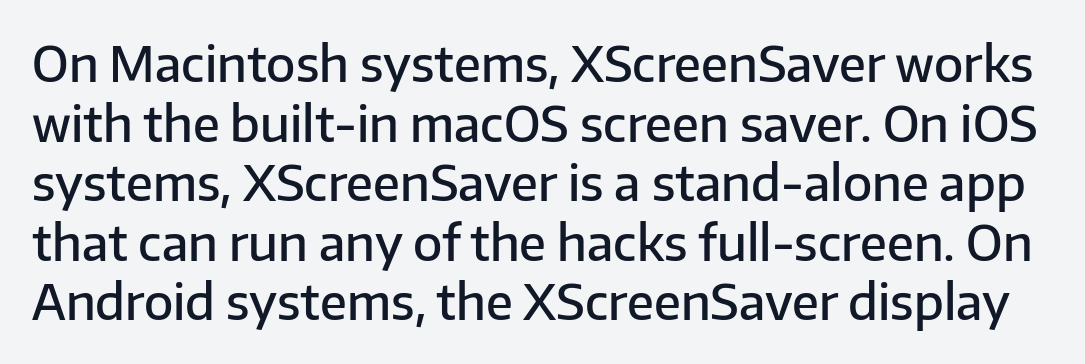
What stands out about the letter spacing? Nothing — it is the standard amount. The words here are not underlined. Style check: upright. Grotesque or geometric, the face here clearly has no serifs. Character widths vary here, with narrow letters taking less room than wide ones.
